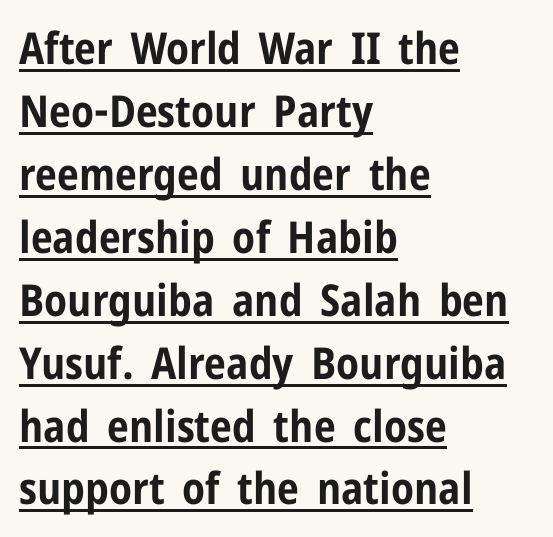
{"serif": "no", "italic": "no", "bold": "yes", "weight": "bold", "width": "condensed", "stroke_contrast": "low", "x_height": "medium", "monospaced": "no", "underline": "yes", "align": "left", "line_spacing": "normal", "line_spacing_ratio": 1.43, "letter_spacing": "normal", "letter_spacing_em": 0.0, "glyph_px": 44}
